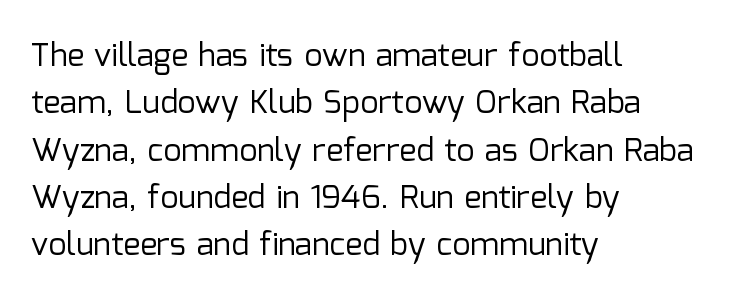
The image shows 32 px regular-weight sans-serif type, upright; set left-aligned, normal line spacing (1.48x), normal letter spacing, not underlined; low stroke contrast and a medium x-height.
